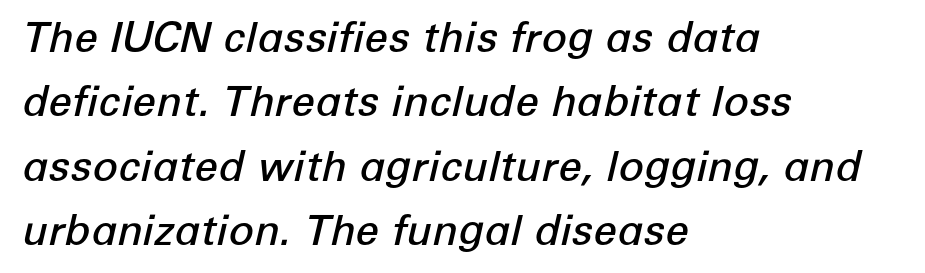
Q: Is the text bold? A: Semi-bold.
Q: Is the text italic (slanted)? A: Yes, it leans right by about 12 degrees.
Q: Is the text underlined? A: No.
Q: How is the paragraph aligned? A: Left-aligned.
Q: Is the spacing between letters normal or unusually wide? A: Normal.
Q: Is the spacing between lines tight, normal or loose? A: Normal.
Q: Width (condensed, normal, or wide)? A: Normal.
Q: Stroke contrast? A: Low.
Q: x-height? A: Medium.
Q: Monospaced? A: No.
